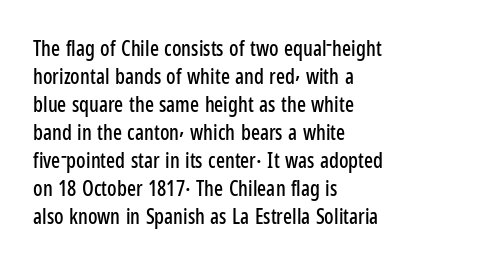
The image shows 21 px text type, upright; set left-aligned, normal line spacing (1.33x), normal letter spacing, not underlined.
